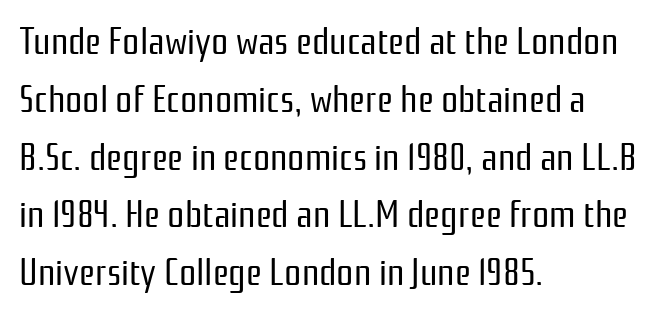
Plain, unruled lines of type. Does the copy run flush right? No — it runs flush left. Successive baselines arrive at the customary interval. Caption: face not bold, strokes unweighted.
